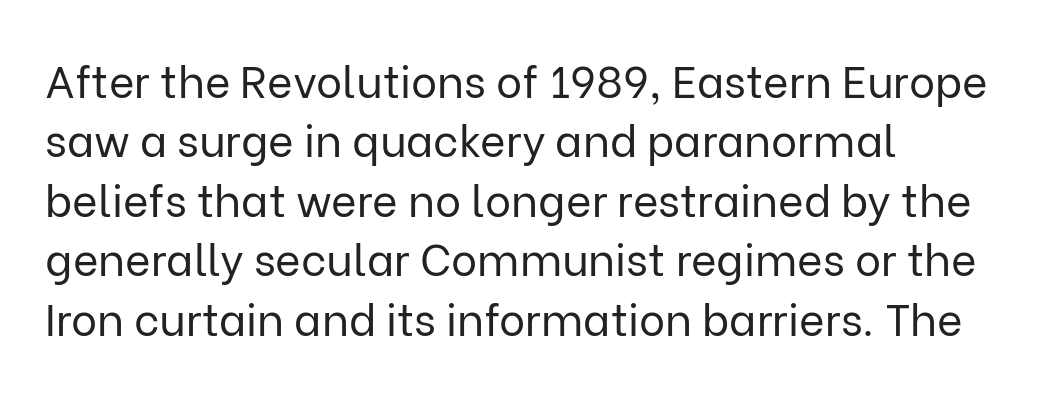
Q: Is the text bold? A: No.
Q: Is the text italic (slanted)? A: No, it is upright.
Q: Is the typeface a serif or a sans-serif typeface? A: Sans-serif.
Q: Is the text underlined? A: No.
Q: How is the paragraph aligned? A: Left-aligned.
Q: Is the spacing between letters normal or unusually wide? A: Normal.
Q: Is the spacing between lines tight, normal or loose? A: Normal.
Q: Width (condensed, normal, or wide)? A: Normal.
Q: Stroke contrast? A: Low.
Q: x-height? A: Medium.
Q: Monospaced? A: No.
